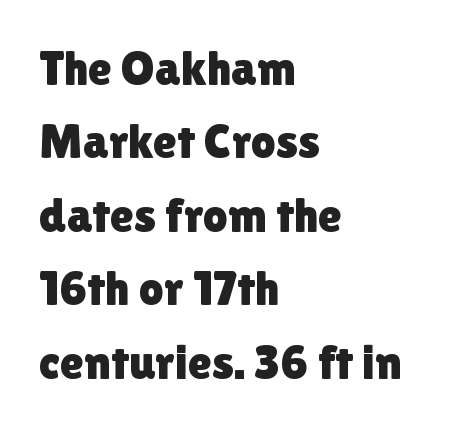
Q: Is the text italic (slanted)? A: No, it is upright.
Q: Is the typeface a serif or a sans-serif typeface? A: Sans-serif.
Q: Is the text underlined? A: No.
Q: How is the paragraph aligned? A: Left-aligned.
Q: Is the spacing between letters normal or unusually wide? A: Normal.
Q: Is the spacing between lines tight, normal or loose? A: Normal.
Q: Width (condensed, normal, or wide)? A: Normal.
Q: x-height? A: Medium.
Q: Monospaced? A: No.
